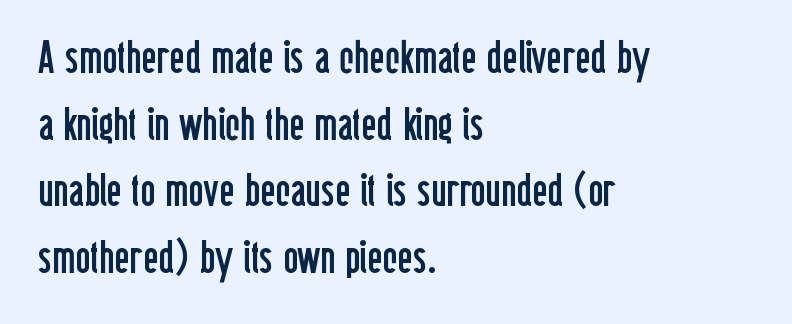
Q: Is the text bold? A: No.
Q: Is the text italic (slanted)? A: No, it is upright.
Q: Is the typeface a serif or a sans-serif typeface? A: Sans-serif.
Q: Is the text underlined? A: No.
Q: How is the paragraph aligned? A: Left-aligned.
Q: Is the spacing between letters normal or unusually wide? A: Normal.
Q: Is the spacing between lines tight, normal or loose? A: Normal.
Q: Width (condensed, normal, or wide)? A: Condensed.
Q: Stroke contrast? A: Low.
Q: x-height? A: Medium.
Q: Monospaced? A: No.
